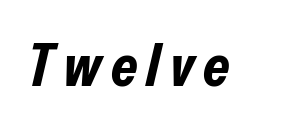
The image shows 60 px bold, condensed type, italic (leaning right); set not underlined; low stroke contrast and a medium x-height.
